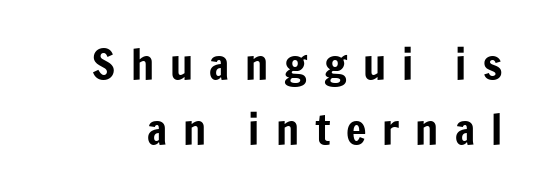
The image shows 43 px condensed sans-serif type, upright; set normal line spacing (1.52x), unusually wide letter spacing (+0.37 em), not underlined; low stroke contrast and a medium x-height.
